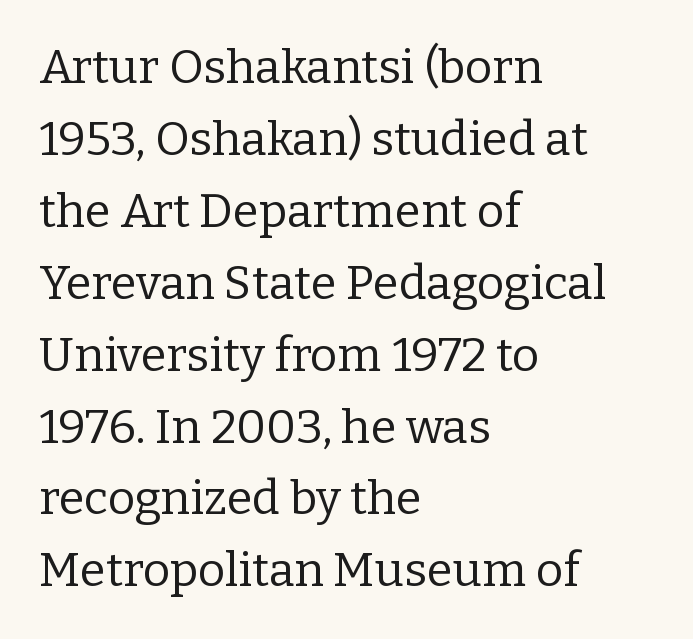
The image shows 47 px regular-weight serif type, upright; set left-aligned, normal line spacing (1.53x), normal letter spacing, not underlined; low stroke contrast and a medium x-height.
